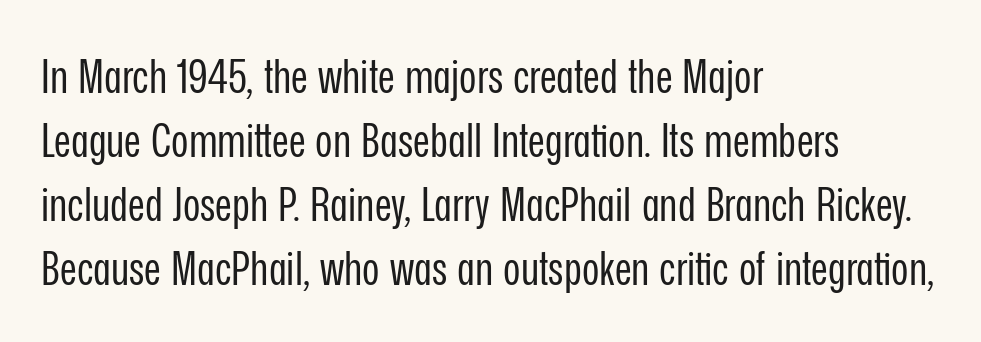
Q: Is the text bold? A: No.
Q: Is the text italic (slanted)? A: No, it is upright.
Q: Is the typeface a serif or a sans-serif typeface? A: Sans-serif.
Q: Is the text underlined? A: No.
Q: How is the paragraph aligned? A: Left-aligned.
Q: Is the spacing between letters normal or unusually wide? A: Normal.
Q: Is the spacing between lines tight, normal or loose? A: Normal.
Q: Width (condensed, normal, or wide)? A: Condensed.
Q: Stroke contrast? A: Low.
Q: x-height? A: Medium.
Q: Monospaced? A: No.
